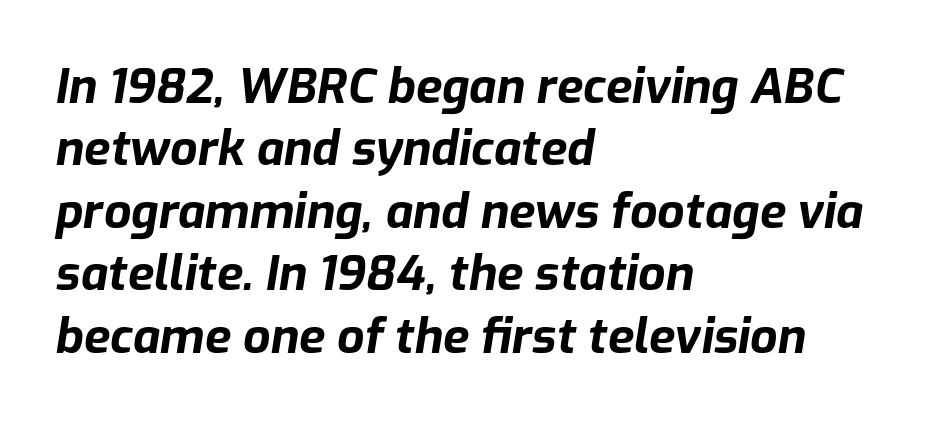
The rendering keeps characters at their native spacing. The space directly below the letters is spotless. Baseline-to-baseline distance is the conventional proportion of letter height. The face used here is proportionally spaced, like ordinary book or web type.
